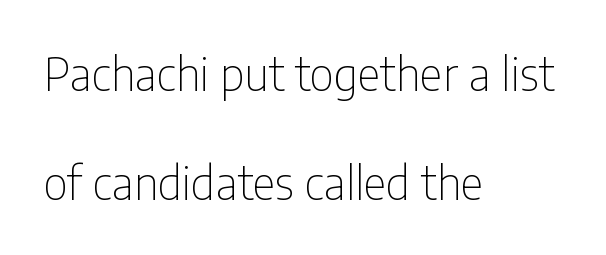
The specimen omits any rule beneath the text block's lines. This rendering leaves character spacing at its baseline value. Nope, no serifs anywhere on these letters. Do the characters align in a grid? No, the font is proportional. Is there any slant? The stems are plumb.
